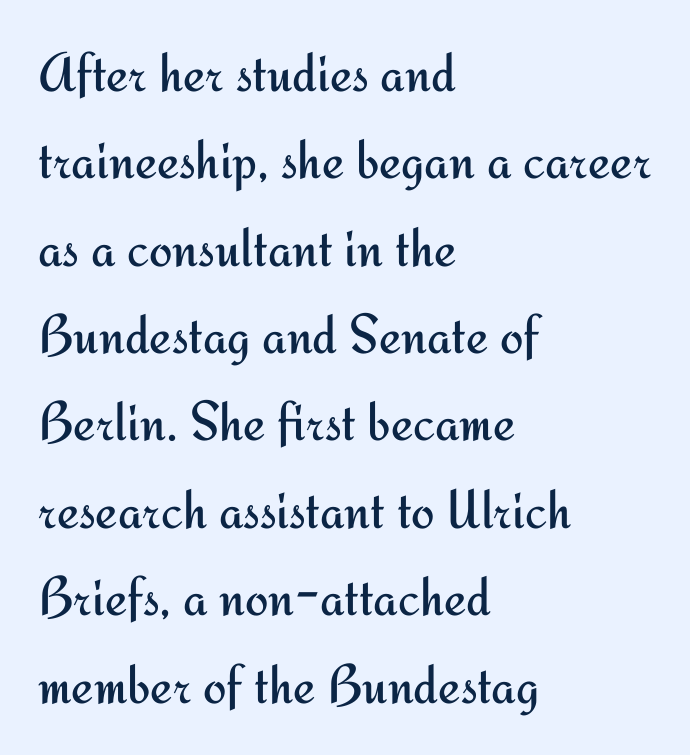
The image shows 56 px regular-weight sans-serif type, upright; set left-aligned, normal line spacing (1.56x), normal letter spacing, not underlined; medium stroke contrast and a small x-height.
